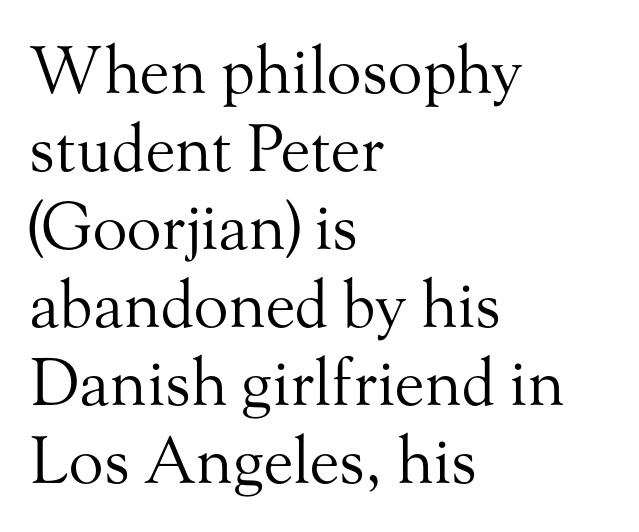
{"serif": "yes", "italic": "no", "bold": "no", "weight": "regular", "width": "normal", "stroke_contrast": "medium", "x_height": "small", "monospaced": "no", "underline": "no", "align": "left", "line_spacing_ratio": 1.22, "letter_spacing": "normal", "letter_spacing_em": 0.0, "glyph_px": 64}
